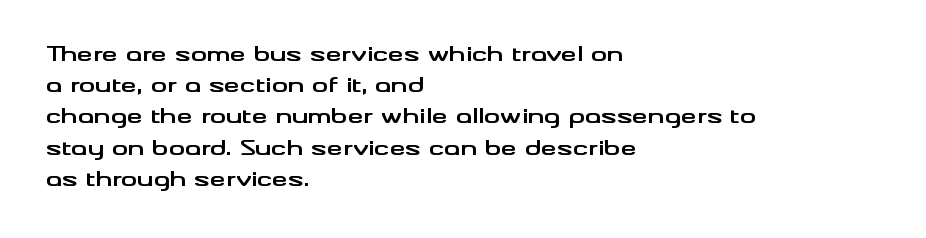
{"italic": "no", "bold": "yes", "underline": "no", "align": "left", "line_spacing": "normal", "line_spacing_ratio": 1.56, "letter_spacing": "normal", "letter_spacing_em": 0.0, "glyph_px": 20}
